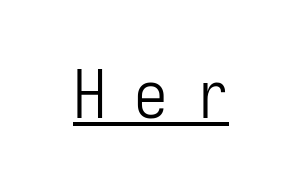
Each line of the rendering has a horizontal stroke beneath the glyphs. Rendered with straight, roman letterforms. A light-to-regular cut is what we see here. Type style note: lacks serifs. These lines have a slow, spaced-out rhythm from letter to letter.
